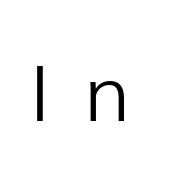
{"serif": "no", "italic": "no", "bold": "no", "weight": "light", "width": "normal", "stroke_contrast": "low", "x_height": "medium", "monospaced": "no", "underline": "no", "letter_spacing": "wide", "letter_spacing_em": 0.42, "glyph_px": 77}
